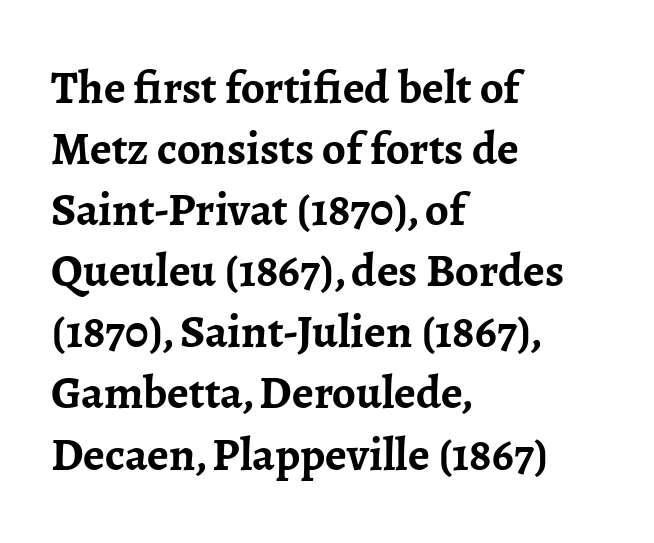
Q: Is the text bold? A: Yes.
Q: Is the text italic (slanted)? A: No, it is upright.
Q: Is the typeface a serif or a sans-serif typeface? A: Serif.
Q: Is the text underlined? A: No.
Q: How is the paragraph aligned? A: Left-aligned.
Q: Is the spacing between letters normal or unusually wide? A: Normal.
Q: Is the spacing between lines tight, normal or loose? A: Normal.
Q: Width (condensed, normal, or wide)? A: Normal.
Q: Stroke contrast? A: Low.
Q: x-height? A: Medium.
Q: Monospaced? A: No.
